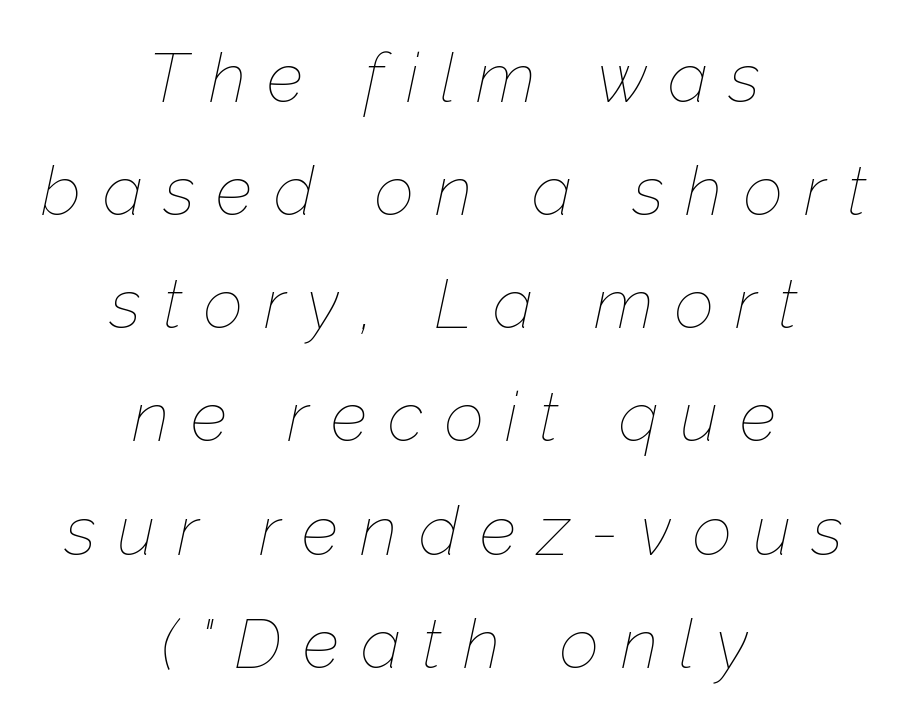
Q: Is the text bold? A: No.
Q: Is the text italic (slanted)? A: Yes, it leans right by about 12 degrees.
Q: Is the text underlined? A: No.
Q: How is the paragraph aligned? A: Centered.
Q: Is the spacing between letters normal or unusually wide? A: Unusually wide.
Q: Is the spacing between lines tight, normal or loose? A: Normal.
Q: Width (condensed, normal, or wide)? A: Normal.
Q: Stroke contrast? A: Low.
Q: x-height? A: Medium.
Q: Monospaced? A: No.
